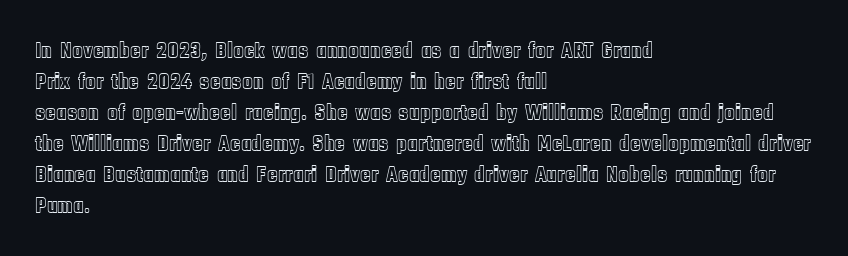
Q: Is the text italic (slanted)? A: No, it is upright.
Q: Is the text underlined? A: No.
Q: How is the paragraph aligned? A: Left-aligned.
Q: Is the spacing between letters normal or unusually wide? A: Normal.
Q: Is the spacing between lines tight, normal or loose? A: Normal.
